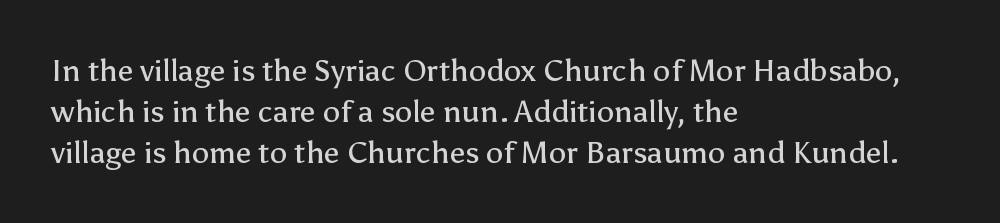
Q: Is the text bold? A: No.
Q: Is the text italic (slanted)? A: No, it is upright.
Q: Is the typeface a serif or a sans-serif typeface? A: Sans-serif.
Q: Is the text underlined? A: No.
Q: How is the paragraph aligned? A: Left-aligned.
Q: Is the spacing between letters normal or unusually wide? A: Normal.
Q: Is the spacing between lines tight, normal or loose? A: Normal.
Q: Width (condensed, normal, or wide)? A: Normal.
Q: Stroke contrast? A: Low.
Q: x-height? A: Medium.
Q: Monospaced? A: No.
